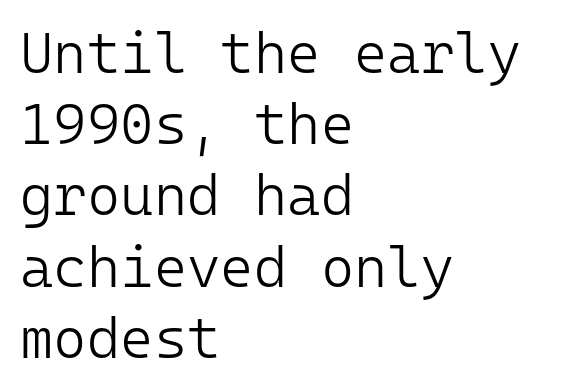
{"serif": "no", "italic": "no", "bold": "no", "weight": "light", "width": "normal", "stroke_contrast": "low", "x_height": "medium", "monospaced": "yes", "underline": "no", "align": "left", "line_spacing": "normal", "line_spacing_ratio": 1.25, "letter_spacing": "normal", "letter_spacing_em": 0.0, "glyph_px": 57}
